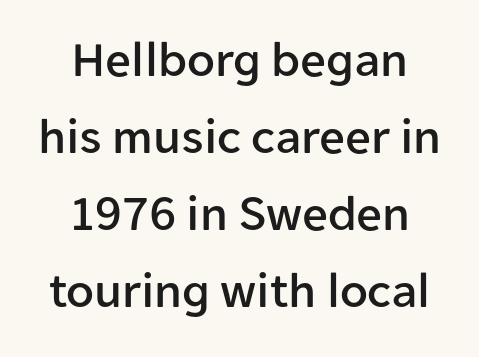
{"serif": "no", "italic": "no", "width": "normal", "stroke_contrast": "low", "x_height": "medium", "monospaced": "no", "underline": "no", "align": "center", "line_spacing": "normal", "line_spacing_ratio": 1.51, "letter_spacing": "normal", "letter_spacing_em": 0.0, "glyph_px": 51}
